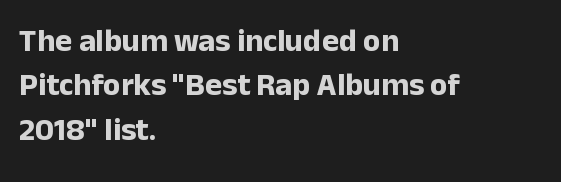
The image shows 32 px bold sans-serif type, upright; set left-aligned, normal line spacing (1.39x), normal letter spacing, not underlined; low stroke contrast and a medium x-height.
